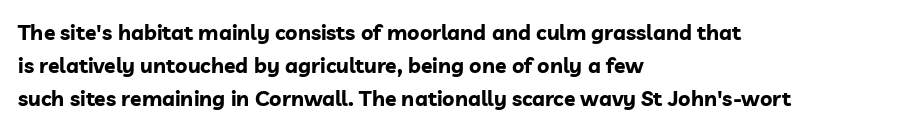
The font is running at its bold setting. Letters rest on an invisible, unmarked baseline. Students, note that the glyphs here touch the page at normal intervals. The rendering anchors every line to the left-hand side.
